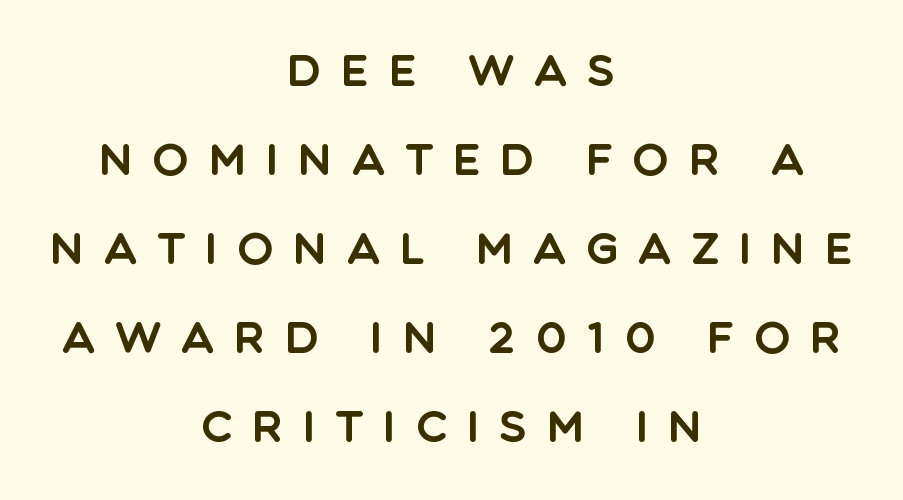
{"serif": "no", "italic": "no", "width": "normal", "x_height": "large", "monospaced": "no", "underline": "no", "align": "center", "line_spacing": "loose", "line_spacing_ratio": 2.07, "letter_spacing": "wide", "letter_spacing_em": 0.46, "glyph_px": 43}
